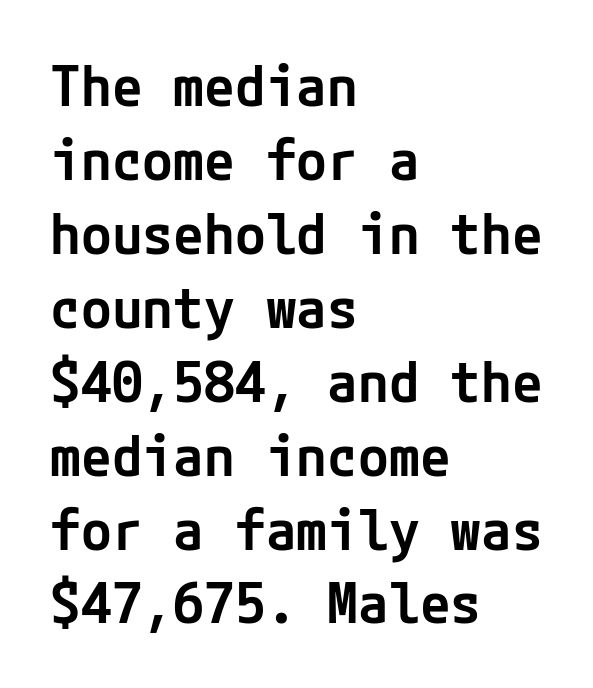
{"serif": "no", "italic": "no", "bold": "semi", "weight": "semibold", "width": "normal", "stroke_contrast": "low", "x_height": "medium", "underline": "no", "align": "left", "line_spacing": "normal", "line_spacing_ratio": 1.32, "letter_spacing": "normal", "letter_spacing_em": 0.0, "glyph_px": 56}
